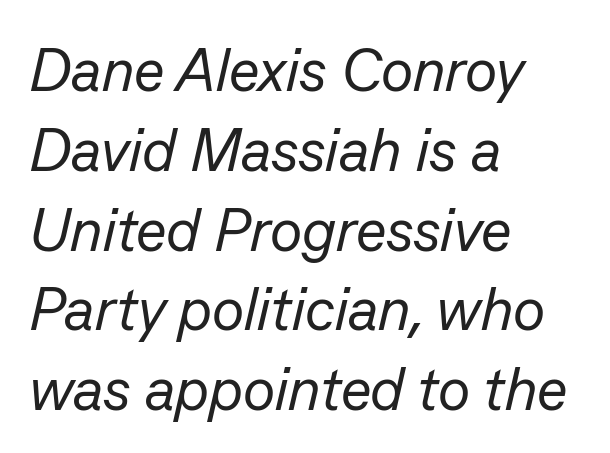
{"italic": "yes", "lean": "right", "slant_degrees": 13, "bold": "no", "weight": "regular", "width": "normal", "stroke_contrast": "low", "x_height": "medium", "monospaced": "no", "underline": "no", "align": "left", "line_spacing": "normal", "line_spacing_ratio": 1.33, "letter_spacing": "normal", "letter_spacing_em": 0.0, "glyph_px": 60}
